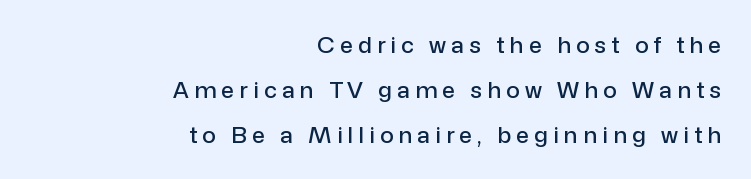
Q: Is the text italic (slanted)? A: No, it is upright.
Q: Is the text underlined? A: No.
Q: How is the paragraph aligned? A: Right-aligned.
Q: Is the spacing between letters normal or unusually wide? A: Unusually wide.
Q: Is the spacing between lines tight, normal or loose? A: Loose.
